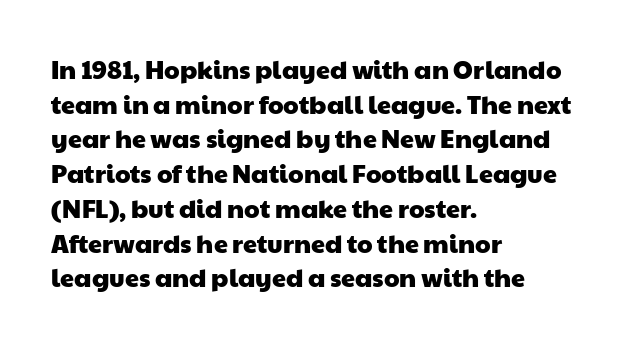
The leading is moderate, giving the passage an even texture. The passage shown is not underscored anywhere. These lines are set flush left with a ragged right edge. The tracking reads as untouched default to a designer's eye.
